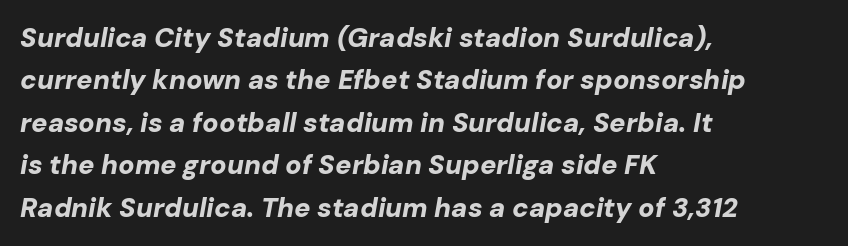
Heavy-handed strokes throughout: this text is bold. A normal amount of white space separates one row of letters from the next. Layout note: lines flush left. The gaps between neighbouring characters are ordinary and unremarkable. The lettering tilts uniformly, giving the passage an italic look. Nobody drew a line under any word here.
